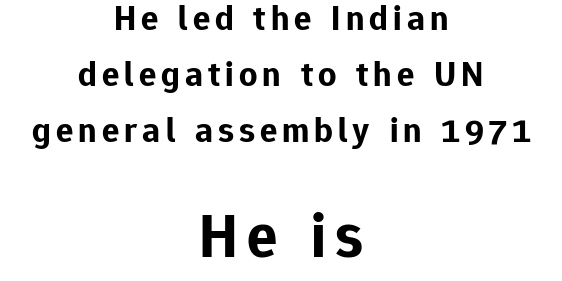
The compositor balanced each line on the midline. A clean baseline with only descenders dipping below it. Regarding leading, the lines here are spaced in the standard way. Does the bottom block carry the larger type? Yes, it does. A typesetter would call this proportional, since set widths differ per character. Set as a true bold cut, around the 700 mark.
